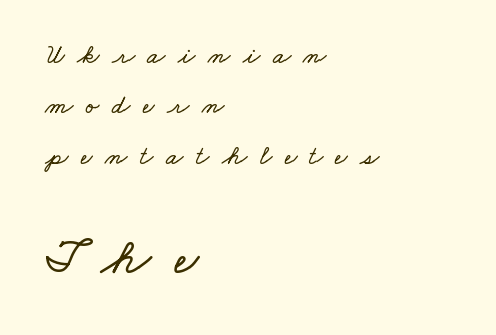
Is the lower block the larger one? Yes — the lower block carries the bigger type. Plain, unruled lines of type. The rag falls on the right side of this text block. These lines stand farther apart than default settings would place them. Is this a fixed-width face? No — the glyphs have proportional, varying widths.
